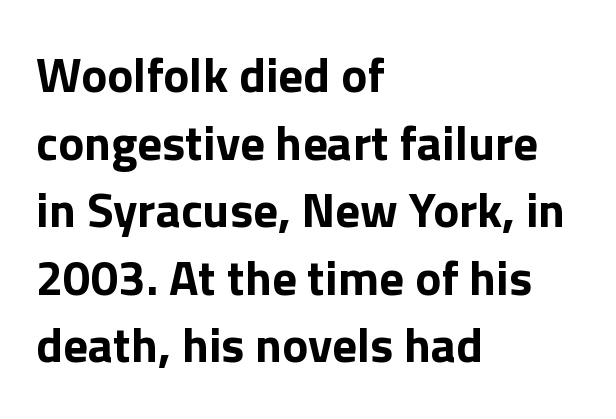
The image shows 49 px bold sans-serif type, upright; set left-aligned, normal line spacing (1.38x), normal letter spacing, not underlined; a medium x-height.
